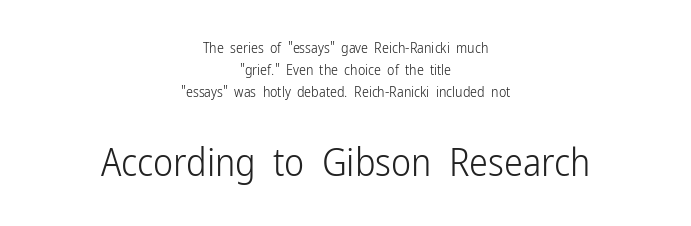
The typography opts for an upright posture over an oblique one. No extra ink here — the face is not bold. Caption: standard tracking, unaltered. Looks like regular typesetting: each glyph gets only the width it needs. The type family on display is of the sans-serif kind. The typesetter chose a symmetrical, centered arrangement here.
